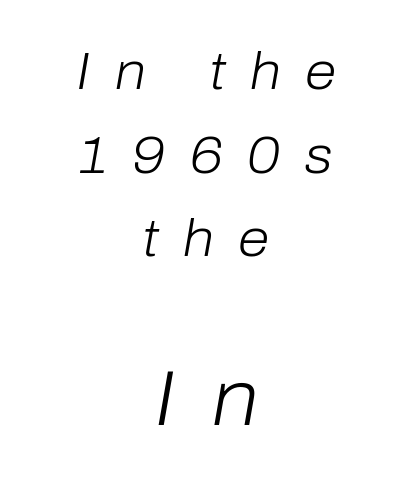
{"italic": "yes", "lean": "right", "slant_degrees": 10, "bold": "no", "weight": "light", "width": "normal", "stroke_contrast": "low", "x_height": "medium", "monospaced": "no", "underline": "no", "align": "center", "line_spacing": "normal", "line_spacing_ratio": 1.64, "letter_spacing": "wide", "letter_spacing_em": 0.48, "larger_block": "second", "size_ratio": 1.51, "glyph_px": 77}
